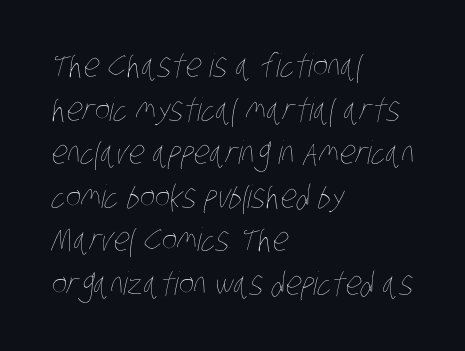
Nothing heavy about these letters — not bold at all. The letters advance in unequal steps, a hallmark of proportional type. Where is the straight margin? On the left. The letterforms sit shoulder to shoulder at normal distance. A typesetter would call this leading conventional body-copy spacing. Any mark beneath the type? The region is blank.
